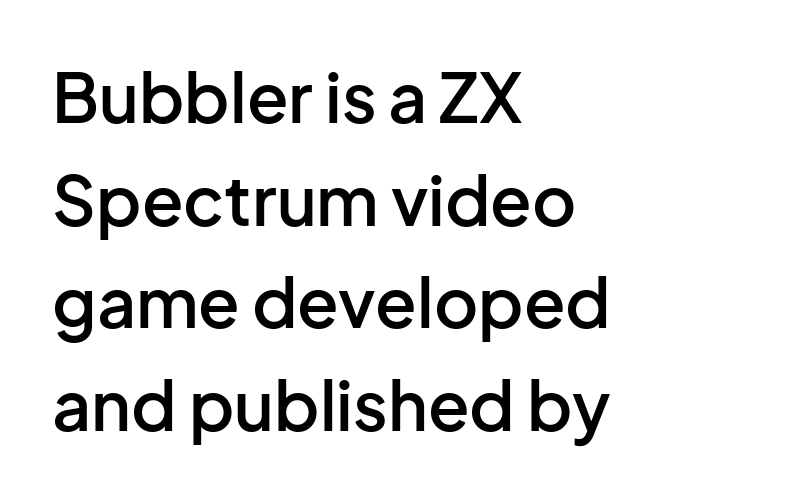
Each word holds together tightly as a unit, with standard inter-letter gaps. Summary of vertical rhythm: regular, with standard interline spacing. The typesetting leans somewhat heavy: a semibold. The passage shown is not underscored anywhere. Proportional: the letters do not fall into vertical columns.
